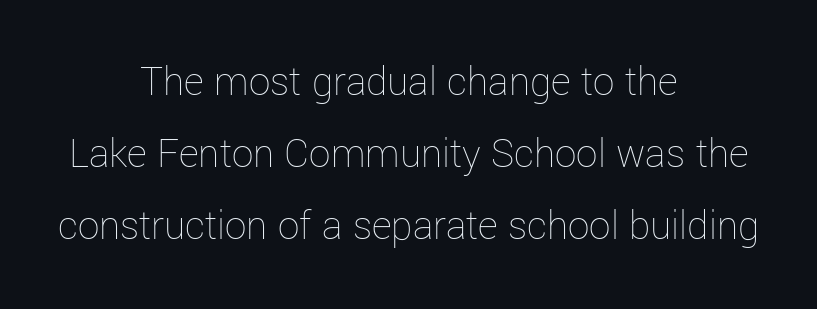
Unbolded letterforms with no extra heft. Check under the words: just untouched page. Each word holds together tightly as a unit, with standard inter-letter gaps. Typeset on center — no edge is straight. A normal amount of white space separates one row of letters from the next.
